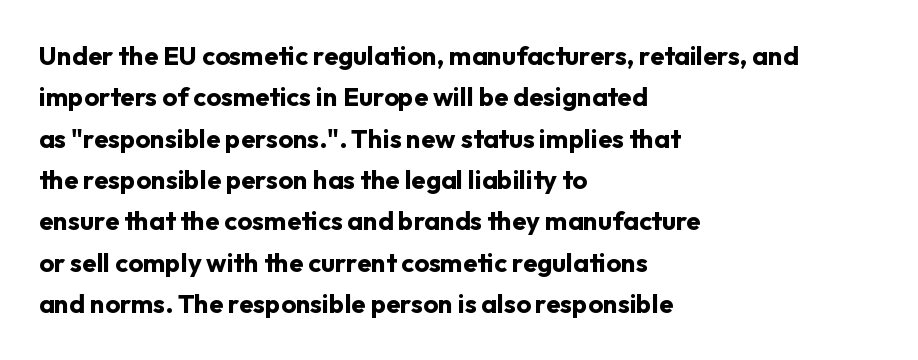
The image shows 26 px bold type, upright; set left-aligned, normal line spacing (1.59x), normal letter spacing, not underlined.
